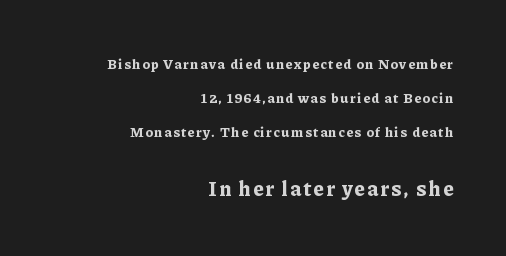
The specimen reads as upright at a glance. Honestly, there is no underline to notice here at all. A dark, heavy texture on the line: the type is bold. The paragraph has a hard right edge and a soft left edge. Loosely led — the rows are spread out.
